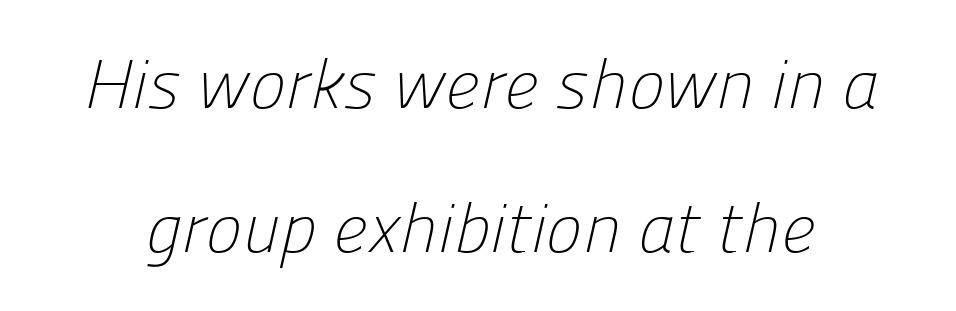
Character widths vary here, with narrow letters taking less room than wide ones. Is this a heavy cut? Hardly; it is regular or lighter. The leading is generous, giving the passage an open texture. Descenders are the only things crossing below the line.
